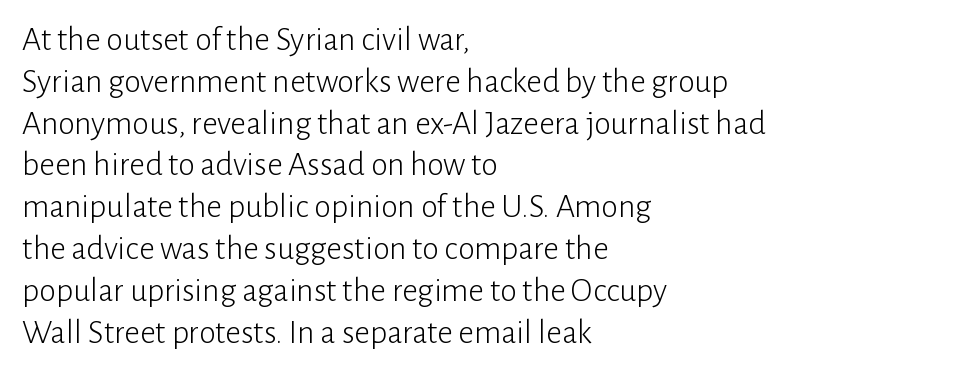
{"serif": "no", "italic": "no", "bold": "no", "weight": "light", "width": "normal", "stroke_contrast": "low", "x_height": "medium", "monospaced": "no", "underline": "no", "align": "left", "line_spacing_ratio": 1.23, "letter_spacing": "normal", "letter_spacing_em": 0.0, "glyph_px": 34}
